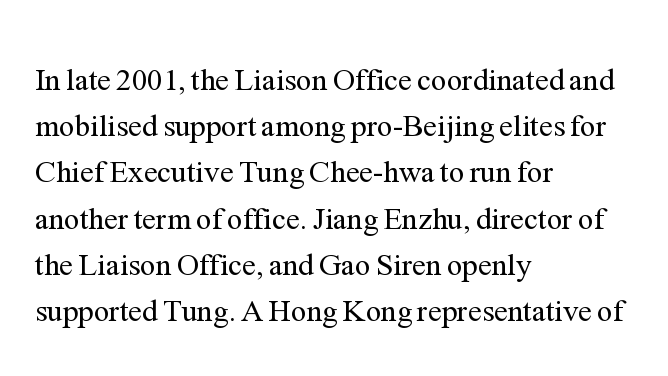
The image shows 31 px regular-weight serif type, upright; set left-aligned, normal line spacing (1.49x), normal letter spacing, not underlined; medium stroke contrast and a medium x-height.
